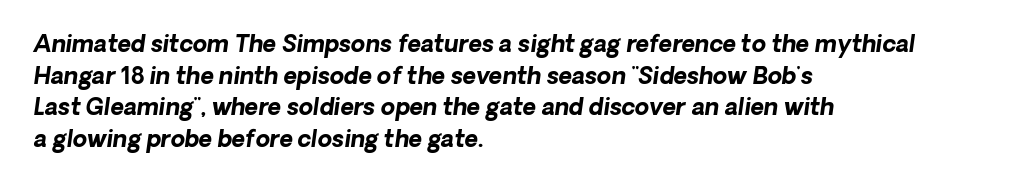
Q: Is the text bold? A: Yes.
Q: Is the text underlined? A: No.
Q: How is the paragraph aligned? A: Left-aligned.
Q: Is the spacing between letters normal or unusually wide? A: Normal.
Q: Is the spacing between lines tight, normal or loose? A: Normal.
